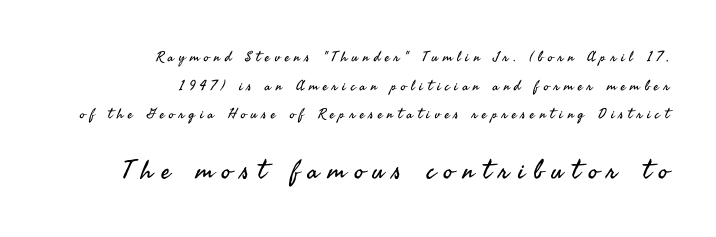
No letter is thick-stroked: the sample isn't bold. A flush-right, rag-left setting is used for this passage. Reading top to bottom, the characters get bigger at the block break. These lines have a slow, spaced-out rhythm from letter to letter.
